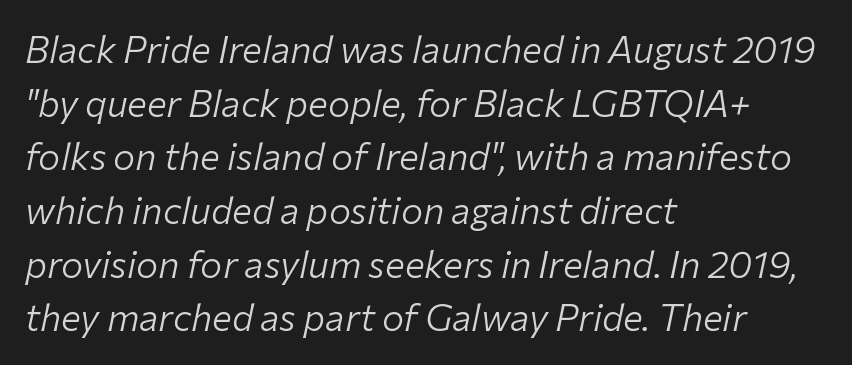
A quiet, ordinary-to-light weight characterises the typeface. Notice how descenders clear the ascenders below comfortably — that's standard leading. A typesetter would call this zero additional tracking. Compared with a centered layout, this one pins lines to the left instead. The zone under the glyphs is completely vacant. It's the slanting kind of type.
